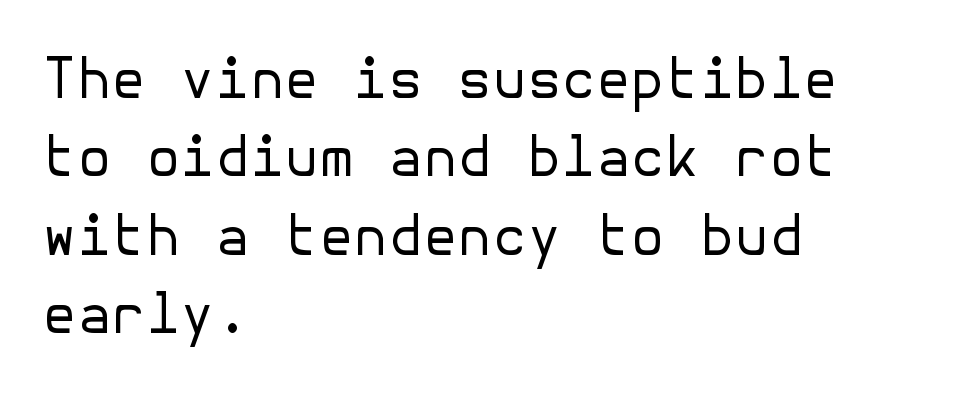
{"serif": "no", "italic": "no", "bold": "no", "weight": "regular", "width": "normal", "stroke_contrast": "low", "x_height": "medium", "underline": "no", "align": "left", "line_spacing": "normal", "line_spacing_ratio": 1.4, "letter_spacing": "normal", "letter_spacing_em": 0.0, "glyph_px": 56}
